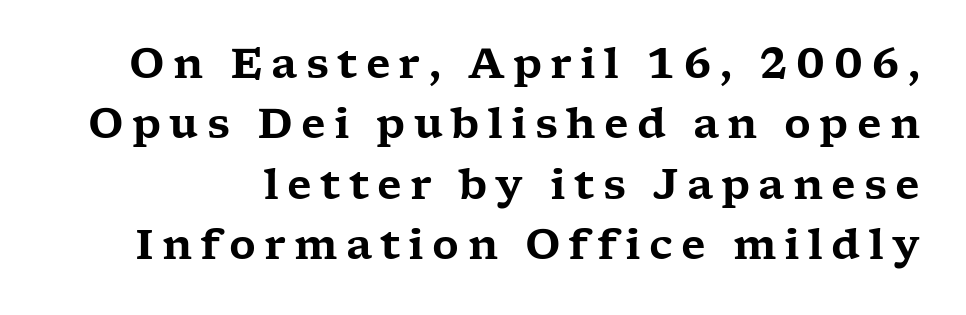
Typographically, this falls in the serif category. Normally led — the rows are evenly, conventionally spaced. Tall strokes in this sample are plumb rather than angled. The rendering uses natural spacing where letterforms have individual widths.
